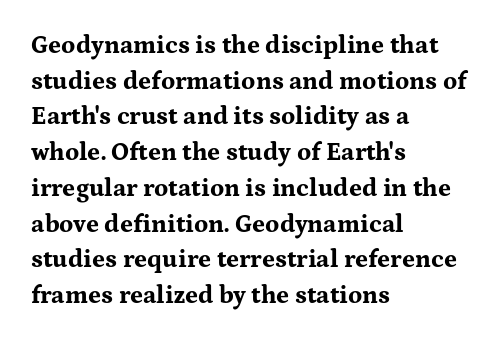
Q: Is the text bold? A: Yes.
Q: Is the text italic (slanted)? A: No, it is upright.
Q: Is the text underlined? A: No.
Q: How is the paragraph aligned? A: Left-aligned.
Q: Is the spacing between letters normal or unusually wide? A: Normal.
Q: Is the spacing between lines tight, normal or loose? A: Normal.
